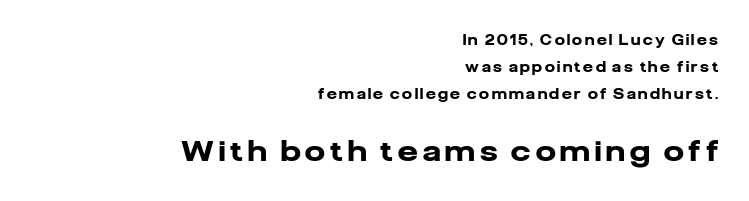
The image shows 28 px heavy sans-serif type, upright; set right-aligned, loose line spacing (1.93x), not underlined; the second (bottom) block is 2.0x larger; low stroke contrast and a medium x-height.
